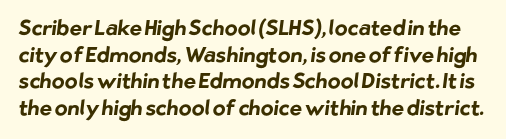
What stands out about the letter spacing? Nothing — it is the standard amount. A dark, heavy texture on the line: the type is bold. Descenders are the only things crossing below the line. In terms of leading, this rendering sits right in the middle.
